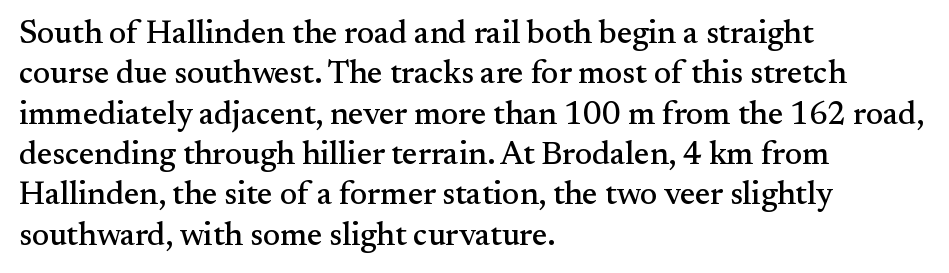
The image shows 32 px serif type, upright; set left-aligned, normal line spacing (1.26x), normal letter spacing, not underlined; medium stroke contrast and a small x-height.
